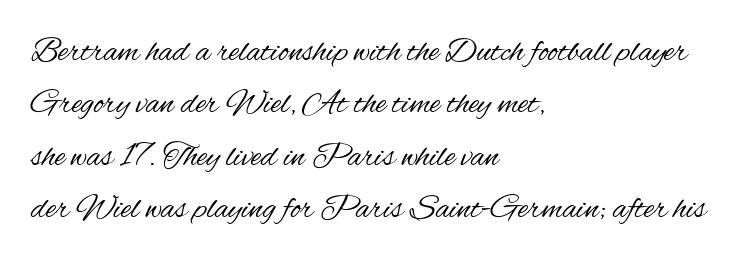
The leading is moderate, giving the passage an even texture. Is this a heavy cut? Hardly; it is regular or lighter. This rendering leaves character spacing at its baseline value. Does the copy run flush right? No — it runs flush left.
